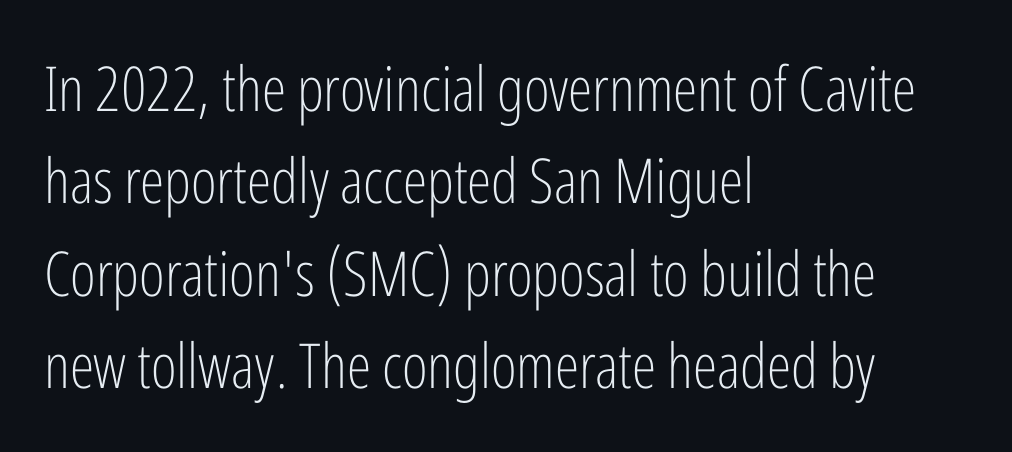
Do the letters lean? They stand straight. The text was rendered using a sans face with plain stroke endings. The letters advance in unequal steps, a hallmark of proportional type. A classic flush-left, rag-right setting is used for this passage. The characters are drawn with everyday or finer stroke widths.
